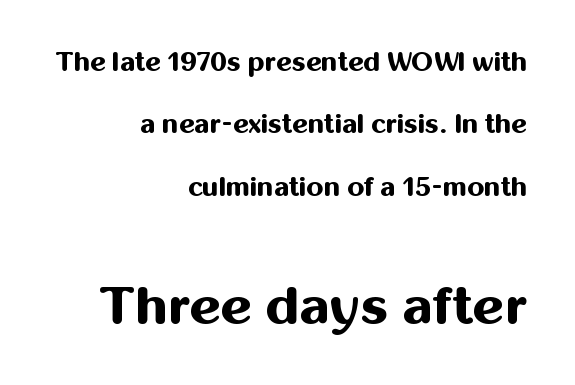
Q: Is the text bold? A: Yes.
Q: Is the text italic (slanted)? A: No, it is upright.
Q: Is the typeface a serif or a sans-serif typeface? A: Sans-serif.
Q: Is the text underlined? A: No.
Q: How is the paragraph aligned? A: Right-aligned.
Q: Is the spacing between letters normal or unusually wide? A: Normal.
Q: Is the spacing between lines tight, normal or loose? A: Loose.
Q: Which block of text is set in a larger size, the first (top) or the second (bottom)? A: The second (bottom) one.
Q: Width (condensed, normal, or wide)? A: Normal.
Q: Stroke contrast? A: Medium.
Q: x-height? A: Medium.
Q: Monospaced? A: No.
